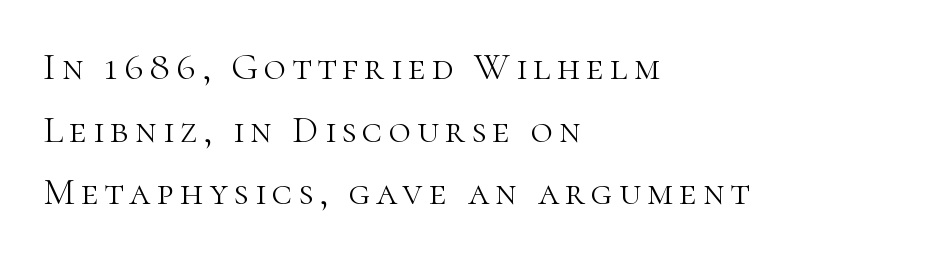
Q: Is the text bold? A: No.
Q: Is the text italic (slanted)? A: No, it is upright.
Q: Is the typeface a serif or a sans-serif typeface? A: Serif.
Q: Is the text underlined? A: No.
Q: How is the paragraph aligned? A: Left-aligned.
Q: Is the spacing between lines tight, normal or loose? A: Normal.
Q: Width (condensed, normal, or wide)? A: Normal.
Q: Stroke contrast? A: High.
Q: x-height? A: Medium.
Q: Monospaced? A: No.
